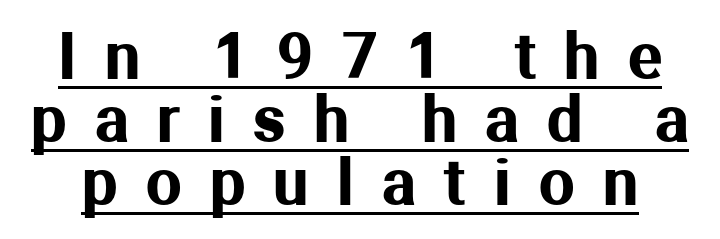
{"serif": "no", "italic": "no", "width": "normal", "stroke_contrast": "medium", "x_height": "medium", "monospaced": "no", "underline": "yes", "line_spacing": "tight", "line_spacing_ratio": 1.0, "letter_spacing": "wide", "letter_spacing_em": 0.45, "glyph_px": 63}
